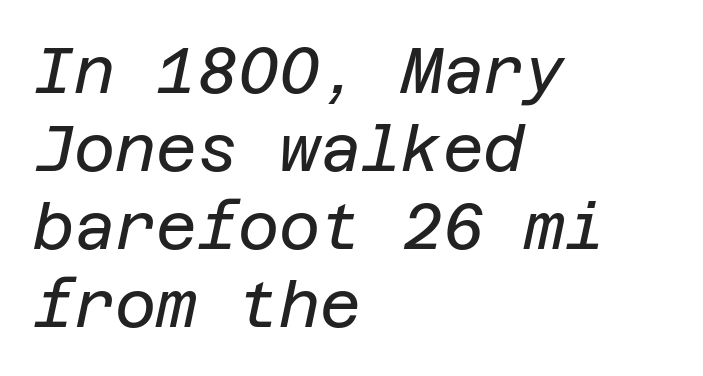
Q: Is the text bold? A: No.
Q: Is the text italic (slanted)? A: Yes, it leans right by about 12 degrees.
Q: Is the text underlined? A: No.
Q: How is the paragraph aligned? A: Left-aligned.
Q: Is the spacing between letters normal or unusually wide? A: Normal.
Q: Width (condensed, normal, or wide)? A: Normal.
Q: Stroke contrast? A: Low.
Q: x-height? A: Large.
